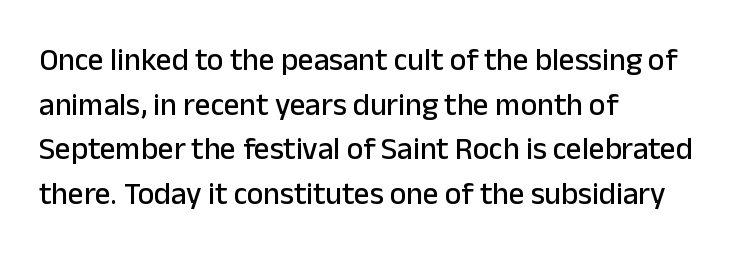
Q: Is the text italic (slanted)? A: No, it is upright.
Q: Is the typeface a serif or a sans-serif typeface? A: Sans-serif.
Q: Is the text underlined? A: No.
Q: How is the paragraph aligned? A: Left-aligned.
Q: Is the spacing between letters normal or unusually wide? A: Normal.
Q: Is the spacing between lines tight, normal or loose? A: Normal.
Q: Width (condensed, normal, or wide)? A: Normal.
Q: Stroke contrast? A: Low.
Q: x-height? A: Medium.
Q: Monospaced? A: No.
